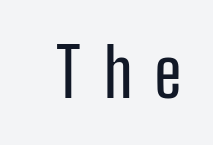
Q: Is the text italic (slanted)? A: No, it is upright.
Q: Is the typeface a serif or a sans-serif typeface? A: Sans-serif.
Q: Is the text underlined? A: No.
Q: Is the spacing between letters normal or unusually wide? A: Unusually wide.
Q: Width (condensed, normal, or wide)? A: Condensed.
Q: Stroke contrast? A: Low.
Q: x-height? A: Medium.
Q: Monospaced? A: No.
